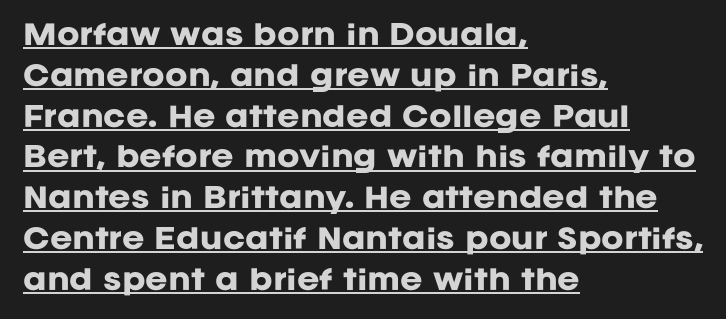
{"italic": "no", "bold": "yes", "underline": "yes", "align": "left", "line_spacing": "normal", "line_spacing_ratio": 1.51, "letter_spacing": "normal", "letter_spacing_em": 0.0, "glyph_px": 27}
